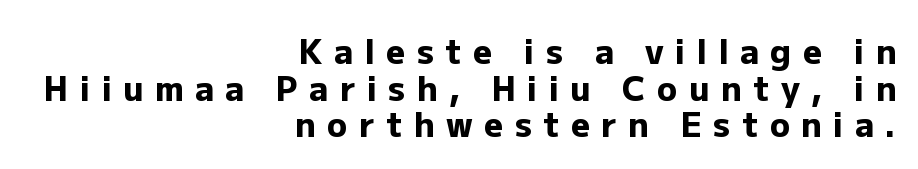
{"serif": "no", "italic": "no", "bold": "yes", "weight": "heavy", "width": "normal", "stroke_contrast": "low", "x_height": "medium", "monospaced": "no", "underline": "no", "align": "right", "line_spacing": "tight", "line_spacing_ratio": 1.11, "letter_spacing": "wide", "letter_spacing_em": 0.35, "glyph_px": 33}
